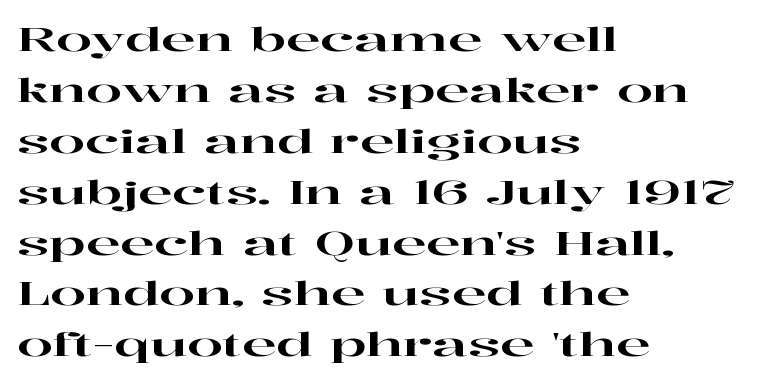
The image shows 32 px wide serif type, upright; set left-aligned, normal line spacing (1.59x), normal letter spacing, not underlined; high stroke contrast and a medium x-height.
